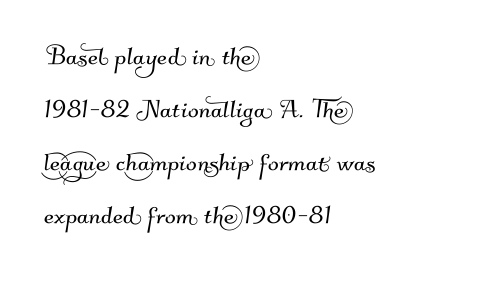
Q: Is the typeface a serif or a sans-serif typeface? A: Sans-serif.
Q: Is the text underlined? A: No.
Q: How is the paragraph aligned? A: Left-aligned.
Q: Is the spacing between letters normal or unusually wide? A: Normal.
Q: Is the spacing between lines tight, normal or loose? A: Normal.
Q: Width (condensed, normal, or wide)? A: Normal.
Q: Stroke contrast? A: Medium.
Q: x-height? A: Small.
Q: Monospaced? A: No.
